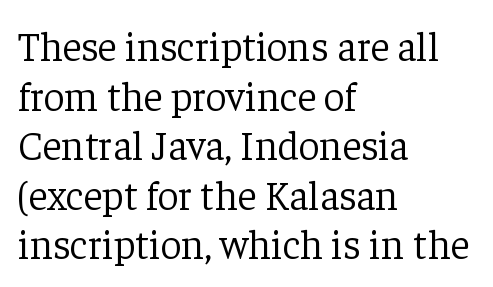
The ragged edge is on the right, which tells us the setting is flush left. In terms of posture, this sample is upright. This is not heavy type; no bold has been used. Check the space under the baseline: it is left empty. Varying glyph widths throughout — classic text-font behaviour. Letterform terminals end in serifs throughout the passage.
